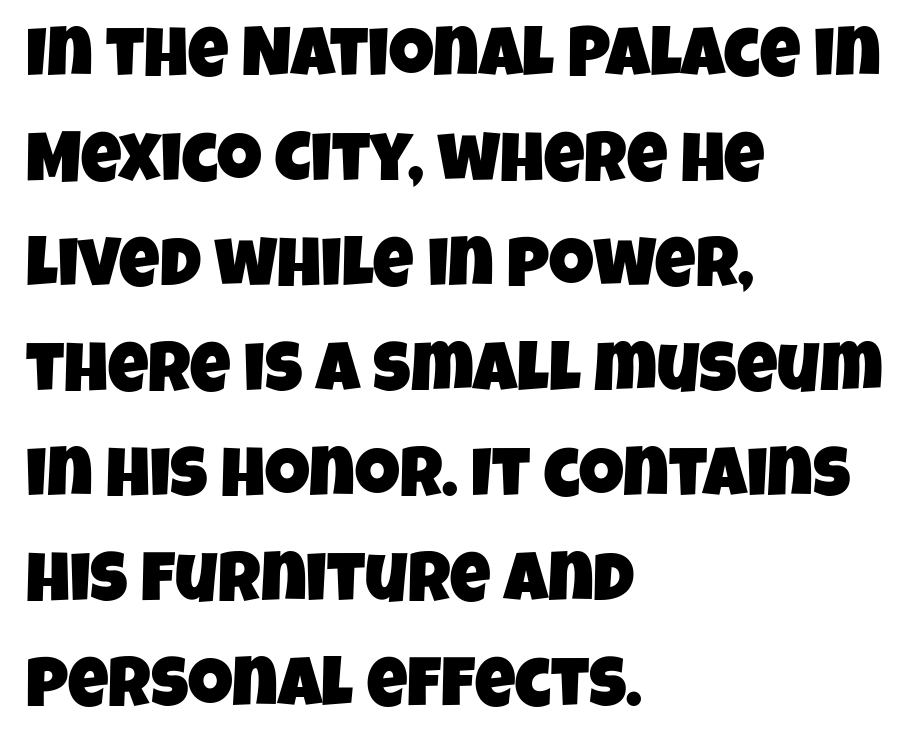
Q: Is the typeface a serif or a sans-serif typeface? A: Sans-serif.
Q: Is the text underlined? A: No.
Q: How is the paragraph aligned? A: Left-aligned.
Q: Is the spacing between letters normal or unusually wide? A: Normal.
Q: Is the spacing between lines tight, normal or loose? A: Normal.
Q: Width (condensed, normal, or wide)? A: Condensed.
Q: Stroke contrast? A: Low.
Q: x-height? A: Large.
Q: Monospaced? A: No.
